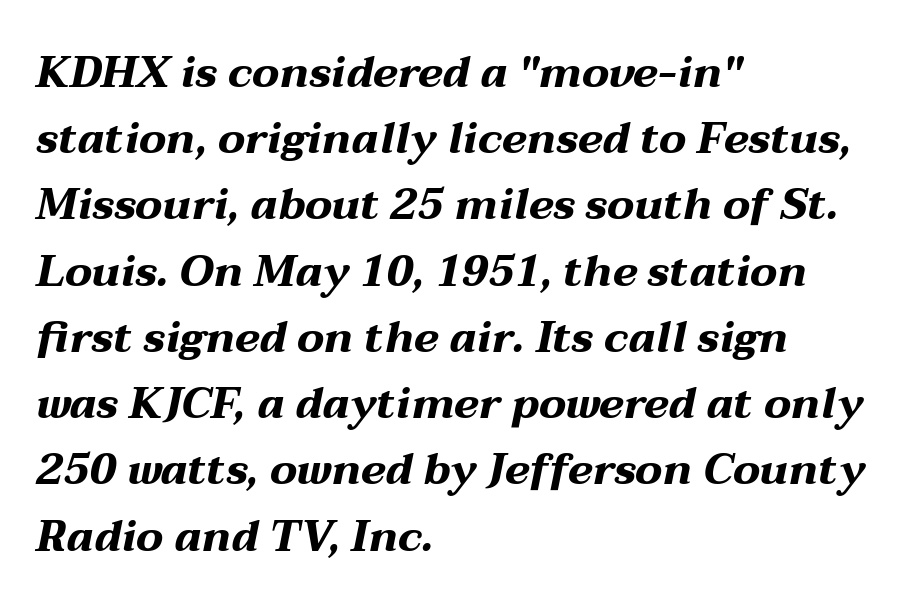
{"italic": "yes", "lean": "right", "slant_degrees": 12, "bold": "yes", "weight": "bold", "width": "wide", "stroke_contrast": "medium", "x_height": "medium", "monospaced": "no", "underline": "no", "align": "left", "line_spacing": "normal", "line_spacing_ratio": 1.54, "letter_spacing": "normal", "letter_spacing_em": 0.0, "glyph_px": 43}
